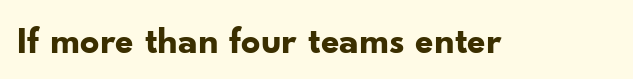
Q: Is the text bold? A: Yes.
Q: Is the text italic (slanted)? A: No, it is upright.
Q: Is the typeface a serif or a sans-serif typeface? A: Sans-serif.
Q: Is the text underlined? A: No.
Q: Is the spacing between letters normal or unusually wide? A: Normal.
Q: Width (condensed, normal, or wide)? A: Normal.
Q: Stroke contrast? A: Low.
Q: x-height? A: Small.
Q: Monospaced? A: No.
